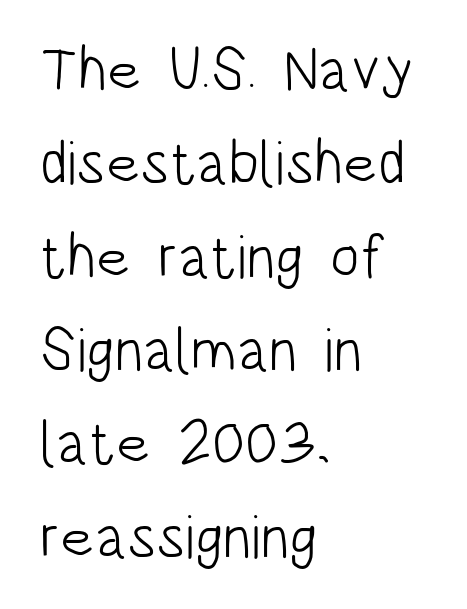
Q: Is the text bold? A: No.
Q: Is the text italic (slanted)? A: No, it is upright.
Q: Is the typeface a serif or a sans-serif typeface? A: Sans-serif.
Q: Is the text underlined? A: No.
Q: How is the paragraph aligned? A: Left-aligned.
Q: Is the spacing between letters normal or unusually wide? A: Normal.
Q: Is the spacing between lines tight, normal or loose? A: Normal.
Q: Width (condensed, normal, or wide)? A: Condensed.
Q: Stroke contrast? A: Low.
Q: x-height? A: Large.
Q: Monospaced? A: No.
